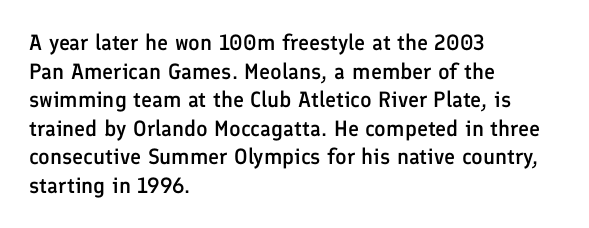
Q: Is the text bold? A: Semi-bold.
Q: Is the text italic (slanted)? A: No, it is upright.
Q: Is the text underlined? A: No.
Q: How is the paragraph aligned? A: Left-aligned.
Q: Is the spacing between letters normal or unusually wide? A: Normal.
Q: Is the spacing between lines tight, normal or loose? A: Normal.
